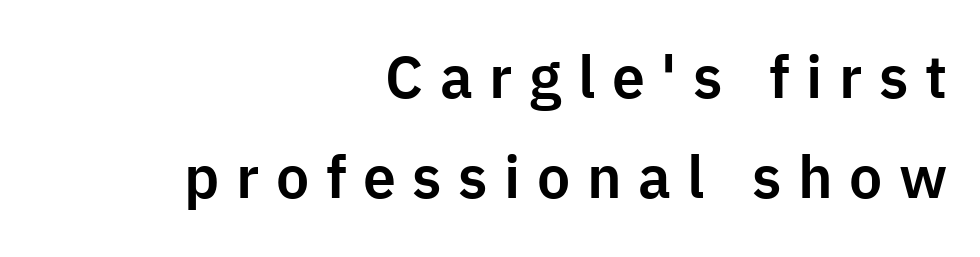
The setting favours the right margin, as signatures and pull-quotes sometimes do. Note the varied advance widths — an 'i' is clearly narrower than an 'm'. The passage shown stacks its lines at a standard gap. Beneath every word, the page is bare. Does the lettering tilt? It doesn't — this is upright. The tracking jumps out immediately: characters are airy and widely separated.
